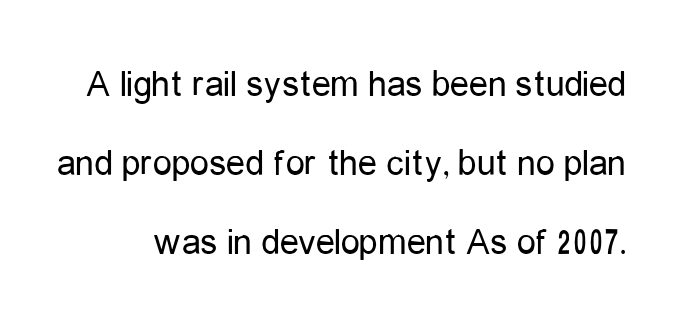
The image shows 38 px regular-weight, condensed sans-serif type, upright; set loose line spacing (2.08x), normal letter spacing, not underlined; low stroke contrast and a medium x-height.
